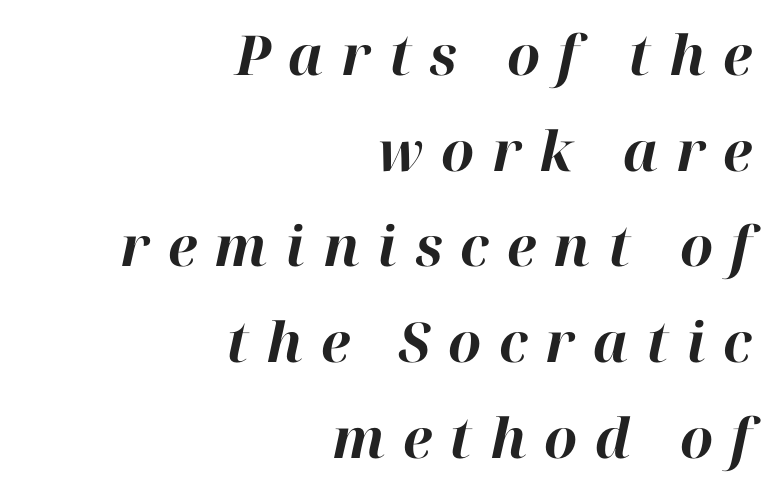
The image shows 55 px bold type, italic (leaning right); set right-aligned, line spacing 1.74x, unusually wide letter spacing (+0.32 em), not underlined; high stroke contrast and a medium x-height.
